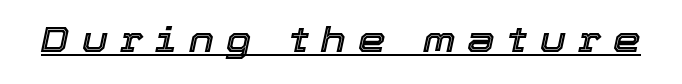
Q: Is the text italic (slanted)? A: Yes, it leans right by about 12 degrees.
Q: Is the text underlined? A: Yes.
Q: Is the spacing between letters normal or unusually wide? A: Unusually wide.
Q: Width (condensed, normal, or wide)? A: Normal.
Q: x-height? A: Medium.
Q: Monospaced? A: No.
